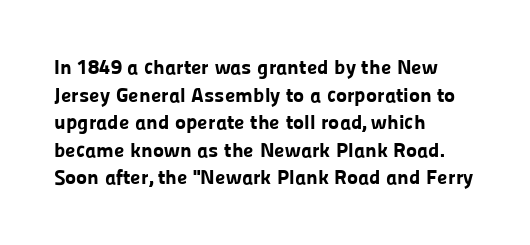
The image shows 21 px bold type, upright; set left-aligned, normal line spacing (1.31x), normal letter spacing, not underlined.
